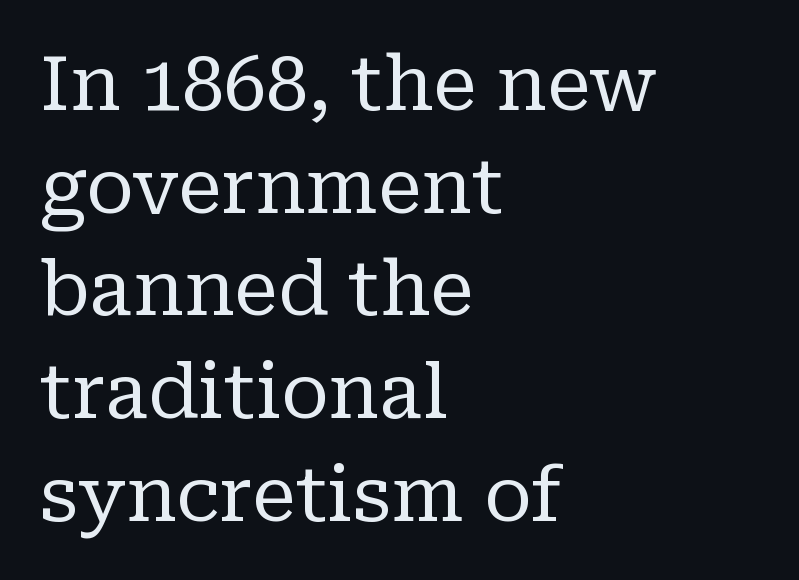
The image shows 75 px regular-weight serif type, upright; set left-aligned, normal line spacing (1.37x), normal letter spacing, not underlined; low stroke contrast and a medium x-height.
